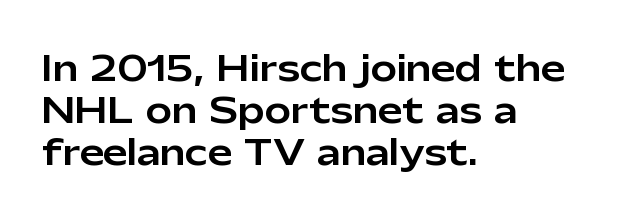
Short and long lines alike share a common starting point at left. The typography opts for an upright posture over an oblique one. Each letter's strokes conclude bluntly, with no projecting serifs. Any mark beneath the type? The region is blank.
